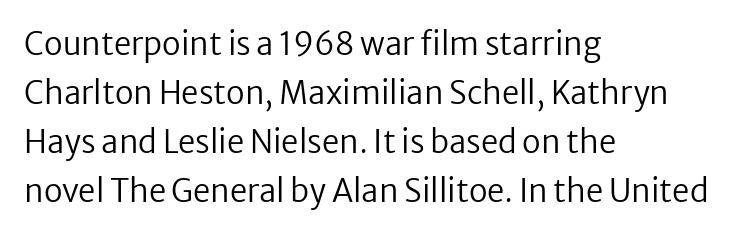
{"serif": "no", "italic": "no", "bold": "no", "weight": "regular", "width": "normal", "stroke_contrast": "low", "x_height": "medium", "monospaced": "no", "underline": "no", "align": "left", "line_spacing": "normal", "line_spacing_ratio": 1.58, "letter_spacing": "normal", "letter_spacing_em": 0.0, "glyph_px": 31}
